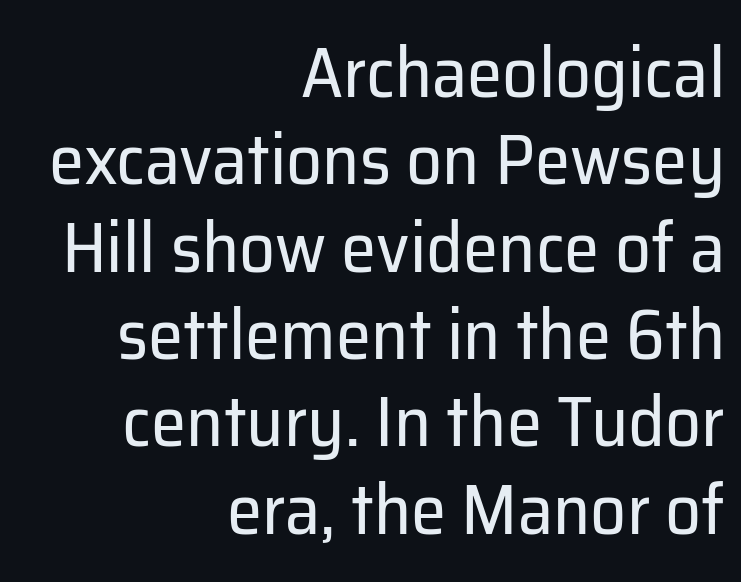
A quiet, ordinary-to-light weight characterises the typeface. The lettering holds an erect, upright posture throughout. Plain, unruled lines of type. The designer went with a sans here, leaving each stem footless.
